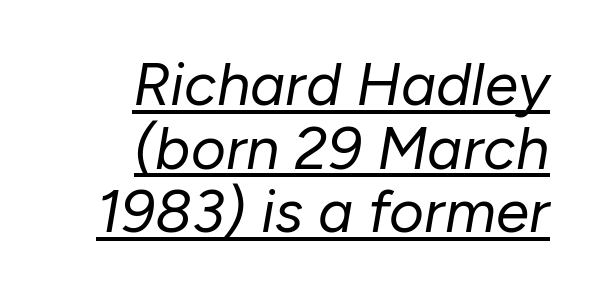
The image shows 60 px regular-weight type, italic (leaning right); set right-aligned, tight line spacing (1.06x), normal letter spacing, underlined; low stroke contrast and a medium x-height.
